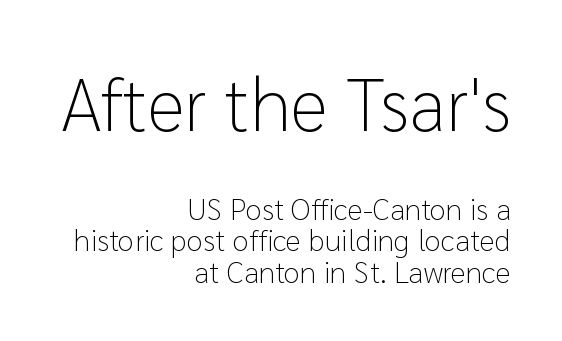
Anything drawn beneath the words? Only blank space. Every row of glyphs terminates at an identical x-position on the right. Two sizes are in play, and the larger belongs to the first block. Ink coverage per letter is moderate at most. You could call the tracking neutral — neither tight nor loose.
